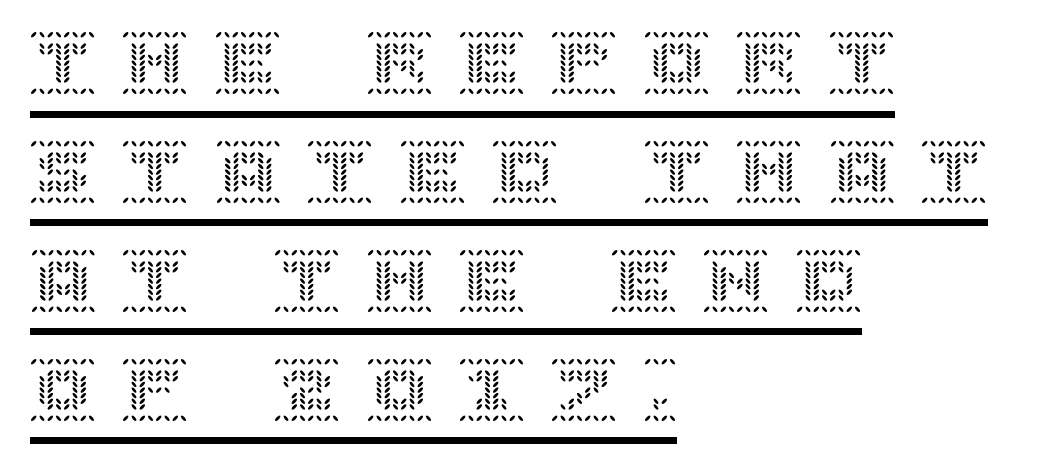
Every character sits straight up, as roman type does. Inter-character spacing is expanded well beyond the font's built-in metrics. Left-aligned paragraph, ragged on the right. Looks like someone drew a line under every word here. Leading matches the norm, producing a regular column.
